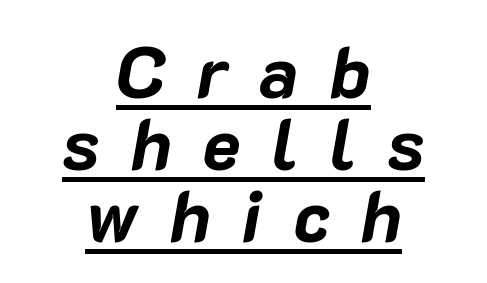
The image shows 72 px bold type, italic (leaning right); set centered, tight line spacing (1.0x), unusually wide letter spacing (+0.43 em), underlined; low stroke contrast and a medium x-height.
